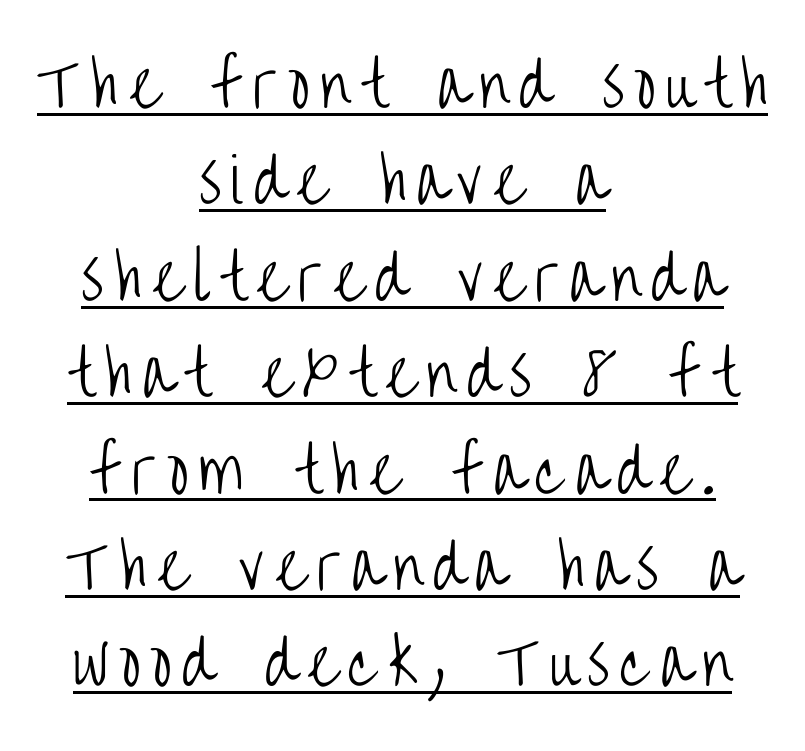
The cut favours lightness, reaching ordinary text weight at its darkest. The lines sit at an ordinary, default distance from one another. Vertical strokes here are truly vertical. The passage is arranged like a title page — every line centered. Each line of the rendering has a horizontal stroke beneath the glyphs. Typographically, this falls in the sans-serif category.
